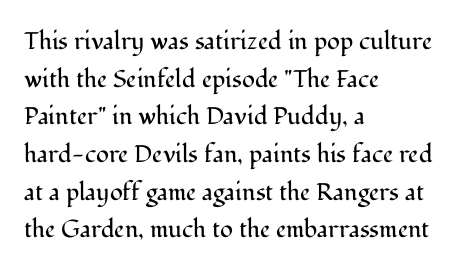
Q: Is the text bold? A: No.
Q: Is the text italic (slanted)? A: No, it is upright.
Q: Is the text underlined? A: No.
Q: How is the paragraph aligned? A: Left-aligned.
Q: Is the spacing between letters normal or unusually wide? A: Normal.
Q: Is the spacing between lines tight, normal or loose? A: Normal.
